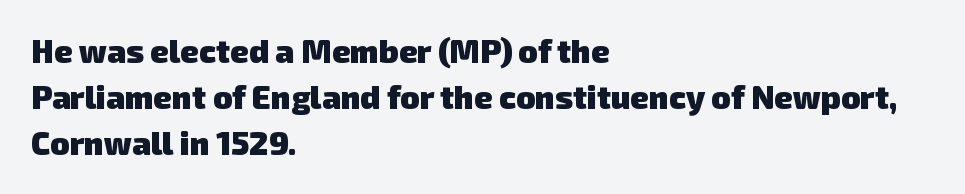
The image shows 32 px heavy sans-serif type; set left-aligned, normal line spacing (1.44x), normal letter spacing, not underlined; low stroke contrast and a medium x-height.
